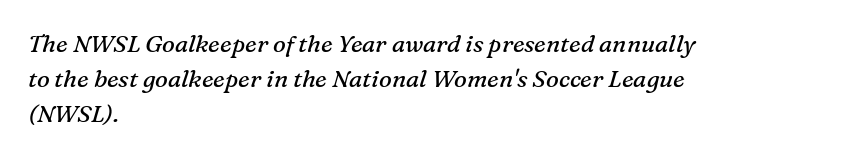
Q: Is the text bold? A: No.
Q: Is the text italic (slanted)? A: Yes, it leans right by about 16 degrees.
Q: Is the text underlined? A: No.
Q: How is the paragraph aligned? A: Left-aligned.
Q: Is the spacing between letters normal or unusually wide? A: Normal.
Q: Is the spacing between lines tight, normal or loose? A: Normal.
